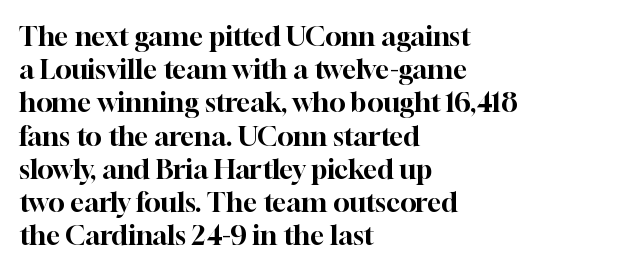
{"italic": "no", "underline": "no", "align": "left", "line_spacing_ratio": 1.23, "letter_spacing": "normal", "letter_spacing_em": 0.0, "glyph_px": 27}
